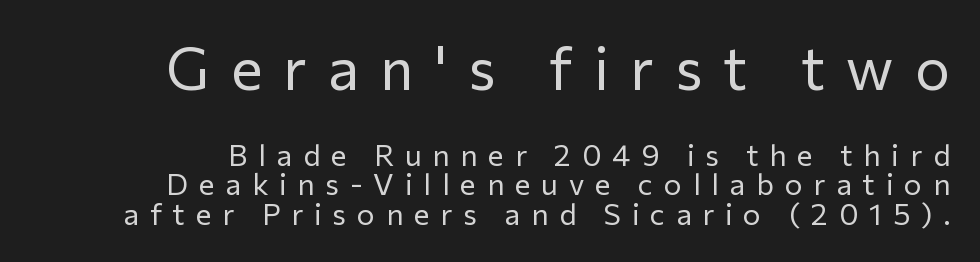
The image shows 59 px regular-weight sans-serif type, upright; set tight line spacing (0.98x), unusually wide letter spacing (+0.36 em), not underlined; the first (top) block is 1.97x larger; low stroke contrast and a medium x-height.
